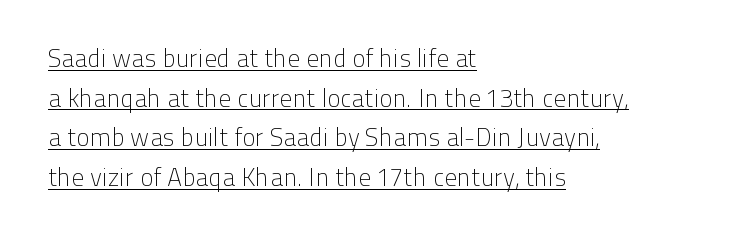
The image shows 25 px text type, upright; set left-aligned, normal line spacing (1.59x), normal letter spacing, underlined.
